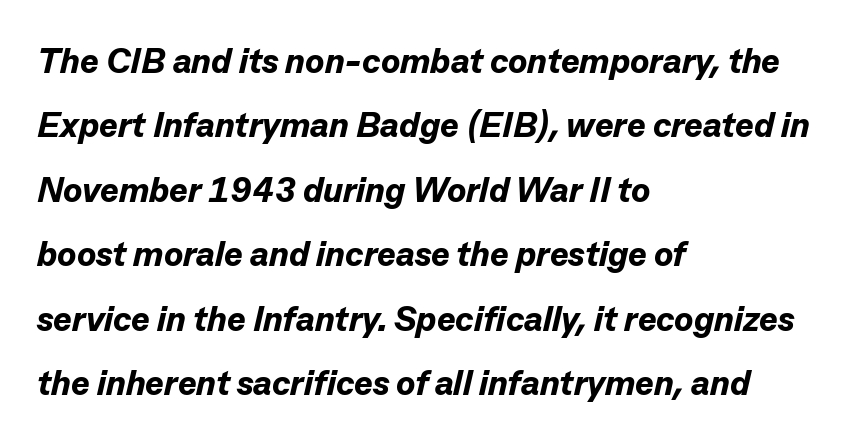
The image shows 35 px bold type, italic (leaning right); set left-aligned, line spacing 1.84x, normal letter spacing, not underlined; low stroke contrast and a medium x-height.
